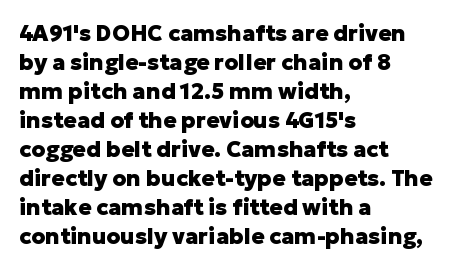
I'd describe the lettering as bold — thick and assertive. Line starts are locked; line ends wander. Nope, not italic — everything's standing straight. Only glyphs here, with clear space below each row.
